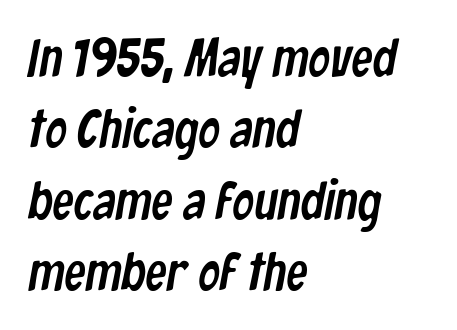
Nothing sits at the stroke ends, so this counts as sans-serif. A typesetter would call this proportional, since set widths differ per character. Is the letter spacing exaggerated? No — it looks like the ordinary default. Where is the straight margin? On the left. Notice how descenders clear the ascenders below comfortably — that's standard leading. The area under the type is left untouched.
